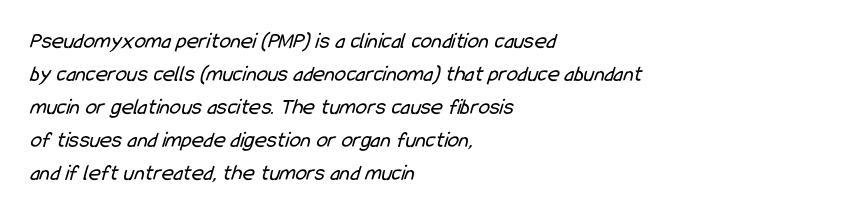
{"bold": "no", "underline": "no", "align": "left", "line_spacing": "normal", "line_spacing_ratio": 1.43, "letter_spacing": "normal", "letter_spacing_em": 0.0, "glyph_px": 23}
